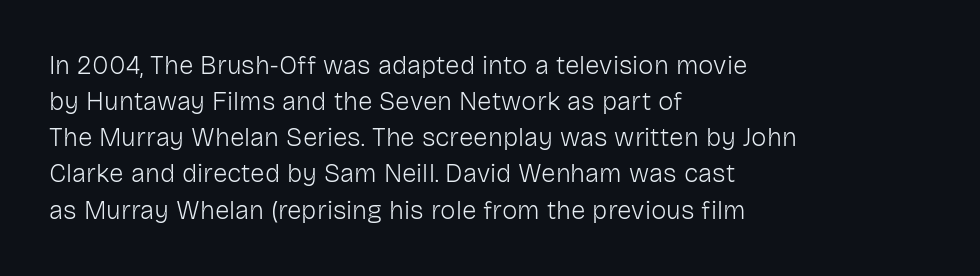
The image shows 26 px text type, upright; set left-aligned, normal line spacing (1.39x), normal letter spacing, not underlined.
